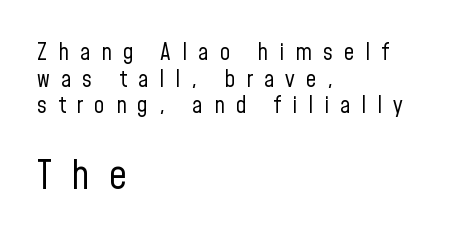
Q: Is the text bold? A: No.
Q: Is the text italic (slanted)? A: No, it is upright.
Q: Is the typeface a serif or a sans-serif typeface? A: Sans-serif.
Q: Is the text underlined? A: No.
Q: How is the paragraph aligned? A: Left-aligned.
Q: Is the spacing between letters normal or unusually wide? A: Unusually wide.
Q: Which block of text is set in a larger size, the first (top) or the second (bottom)? A: The second (bottom) one.
Q: Width (condensed, normal, or wide)? A: Condensed.
Q: Stroke contrast? A: Low.
Q: x-height? A: Medium.
Q: Monospaced? A: No.
